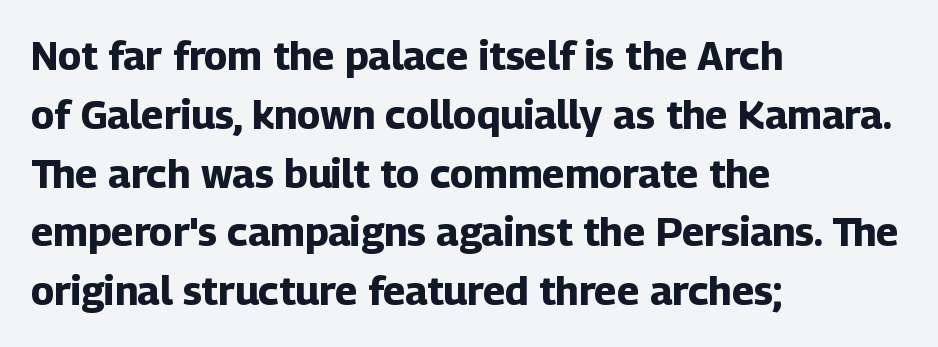
The face used here is proportionally spaced, like ordinary book or web type. The passage shown is emphatically bold. Decoration check: the copy has no underline. Stroke terminals: plain, sans-serif.
